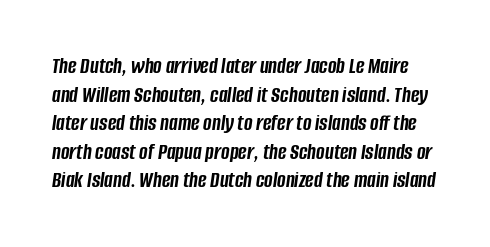
{"italic": "yes", "lean": "right", "slant_degrees": 8, "bold": "yes", "underline": "no", "line_spacing_ratio": 1.24, "letter_spacing": "normal", "letter_spacing_em": 0.0, "glyph_px": 23}
